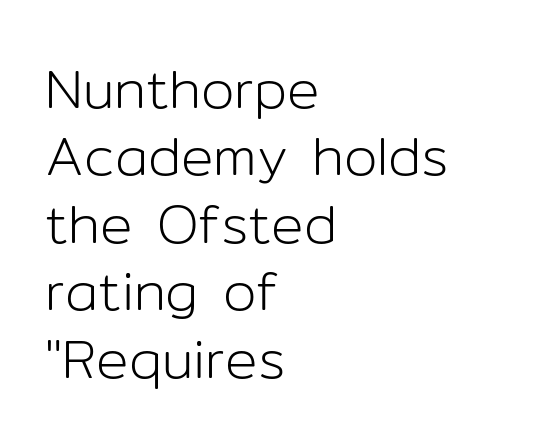
The image shows 54 px light sans-serif type, upright; set left-aligned, normal line spacing (1.25x), normal letter spacing, not underlined; low stroke contrast and a medium x-height.
